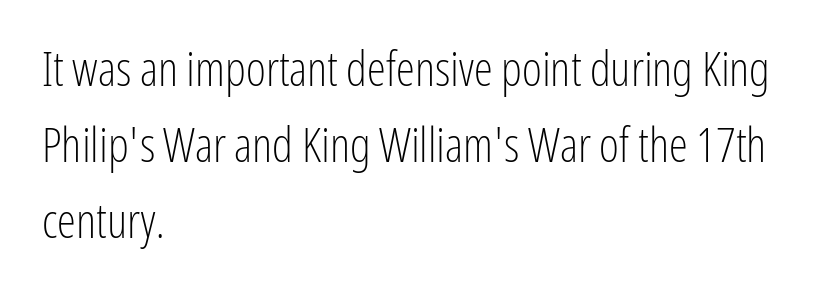
Q: Is the text bold? A: No.
Q: Is the text italic (slanted)? A: No, it is upright.
Q: Is the typeface a serif or a sans-serif typeface? A: Sans-serif.
Q: Is the text underlined? A: No.
Q: How is the paragraph aligned? A: Left-aligned.
Q: Is the spacing between letters normal or unusually wide? A: Normal.
Q: Is the spacing between lines tight, normal or loose? A: Normal.
Q: Width (condensed, normal, or wide)? A: Condensed.
Q: Stroke contrast? A: Low.
Q: x-height? A: Medium.
Q: Monospaced? A: No.
